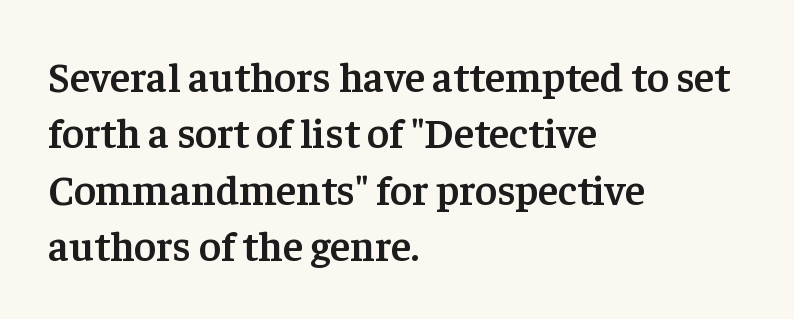
Q: Is the text bold? A: Semi-bold.
Q: Is the text italic (slanted)? A: No, it is upright.
Q: Is the typeface a serif or a sans-serif typeface? A: Serif.
Q: Is the text underlined? A: No.
Q: How is the paragraph aligned? A: Left-aligned.
Q: Is the spacing between letters normal or unusually wide? A: Normal.
Q: Is the spacing between lines tight, normal or loose? A: Normal.
Q: Width (condensed, normal, or wide)? A: Normal.
Q: Stroke contrast? A: Low.
Q: x-height? A: Medium.
Q: Monospaced? A: No.
